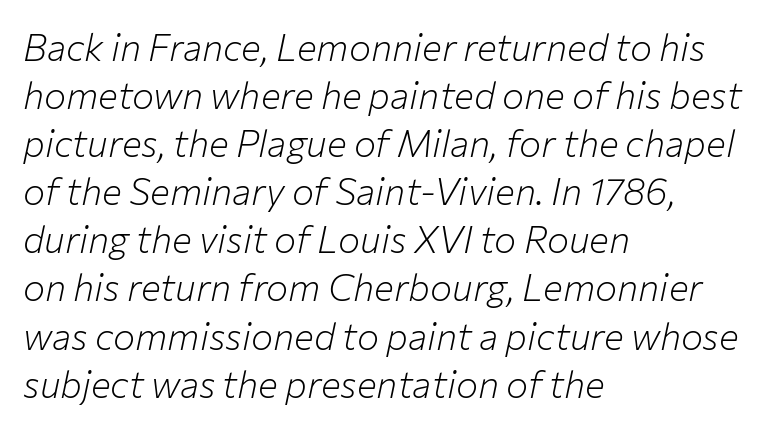
Would a proofreader flag this as italicized? Yes. Words appear dense and cohesive because spacing is normal. Compared with typical paragraphs, the rows here are spaced about the same. Think of a printed novel: that variable character pitch is what you see here. Each stroke keeps to a modest, everyday thickness or less.
